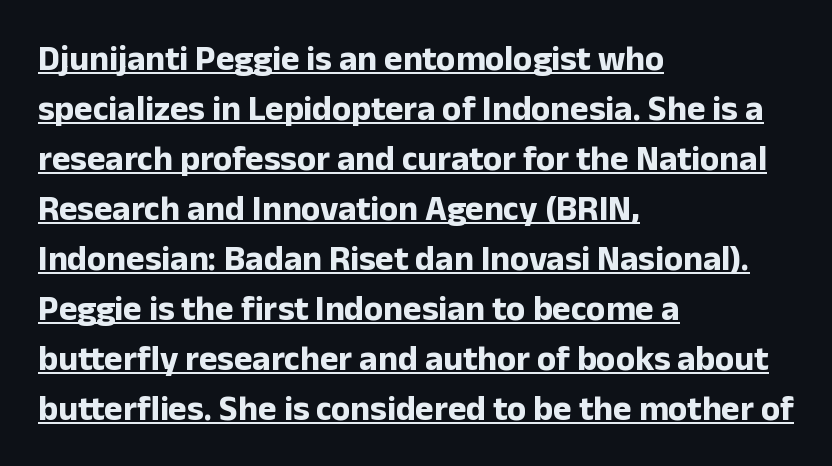
{"serif": "no", "italic": "no", "bold": "yes", "weight": "bold", "width": "normal", "stroke_contrast": "low", "x_height": "medium", "monospaced": "no", "underline": "yes", "align": "left", "line_spacing": "normal", "line_spacing_ratio": 1.43, "letter_spacing": "normal", "letter_spacing_em": 0.0, "glyph_px": 35}
